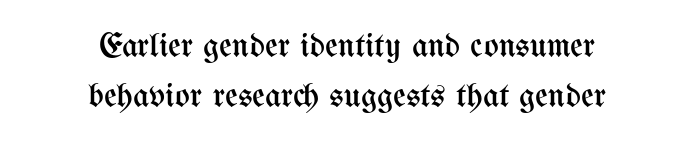
Q: Is the text bold? A: No.
Q: Is the text italic (slanted)? A: No, it is upright.
Q: Is the text underlined? A: No.
Q: How is the paragraph aligned? A: Centered.
Q: Is the spacing between letters normal or unusually wide? A: Normal.
Q: Is the spacing between lines tight, normal or loose? A: Normal.
Q: Width (condensed, normal, or wide)? A: Condensed.
Q: Stroke contrast? A: Medium.
Q: x-height? A: Medium.
Q: Monospaced? A: No.
